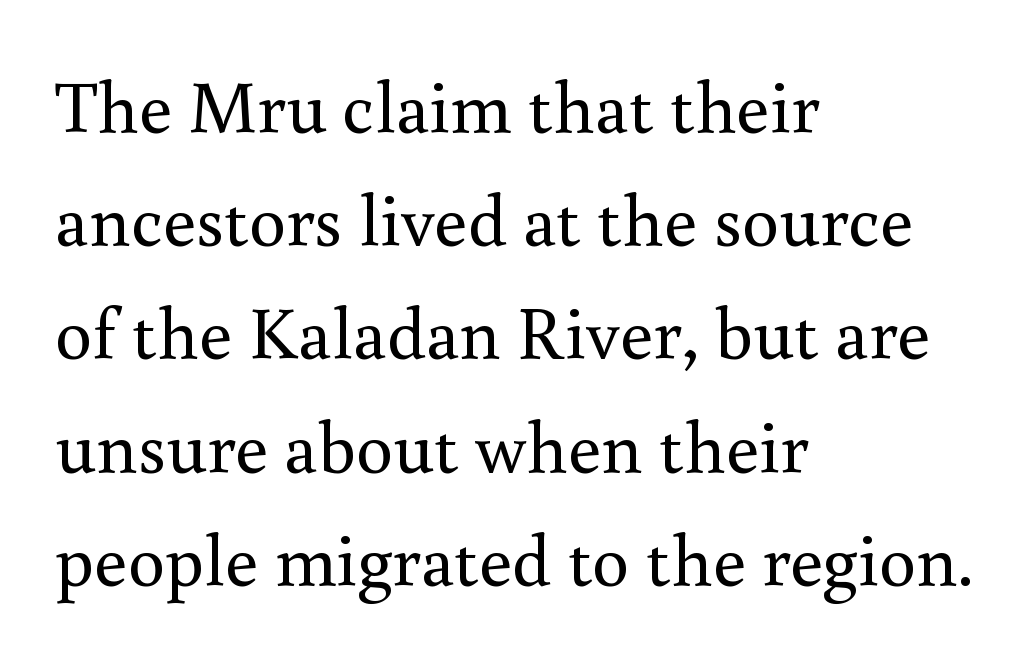
The image shows 74 px regular-weight serif type, upright; set left-aligned, normal line spacing (1.53x), normal letter spacing, not underlined; a small x-height.
